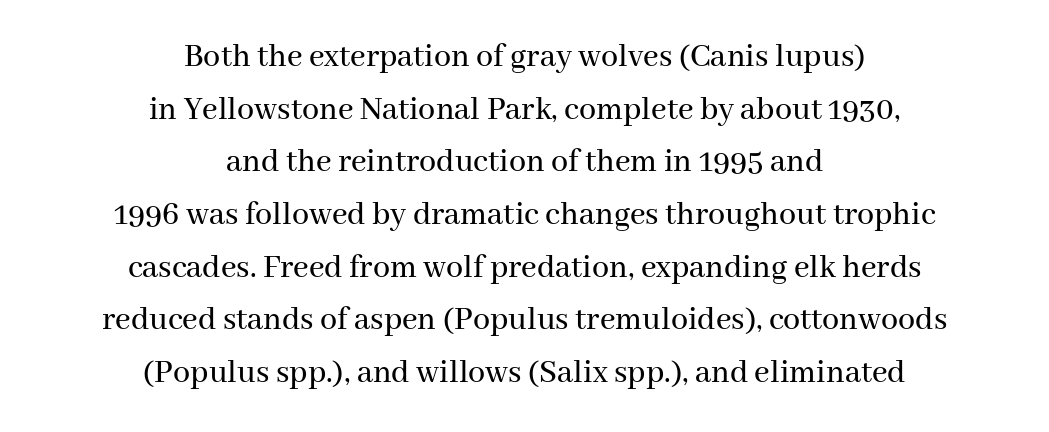
The image shows 34 px serif type, upright; set centered, normal line spacing (1.55x), normal letter spacing, not underlined; medium stroke contrast and a medium x-height.
